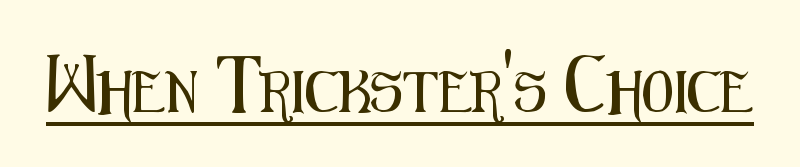
Descenders here cross a horizontal rule under the line. Is the letter spacing exaggerated? No — it looks like the ordinary default. The rendering uses natural spacing where letterforms have individual widths. Vertical strokes here are truly vertical.
